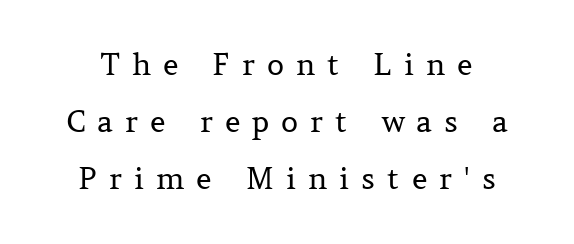
The image shows 30 px regular-weight serif type, upright; set loose line spacing (1.9x), unusually wide letter spacing (+0.4 em), not underlined; medium stroke contrast and a medium x-height.
